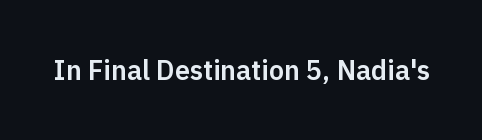
Q: Is the text italic (slanted)? A: No, it is upright.
Q: Is the text underlined? A: No.
Q: Is the spacing between letters normal or unusually wide? A: Normal.
